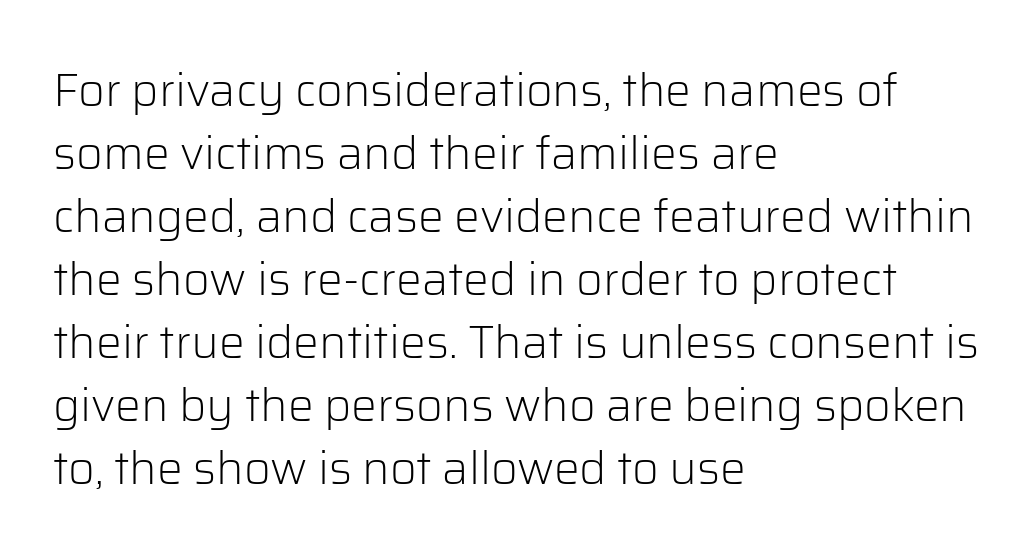
{"serif": "no", "italic": "no", "bold": "no", "weight": "light", "width": "normal", "stroke_contrast": "low", "x_height": "medium", "monospaced": "no", "underline": "no", "align": "left", "line_spacing": "normal", "line_spacing_ratio": 1.37, "letter_spacing": "normal", "letter_spacing_em": 0.0, "glyph_px": 46}
